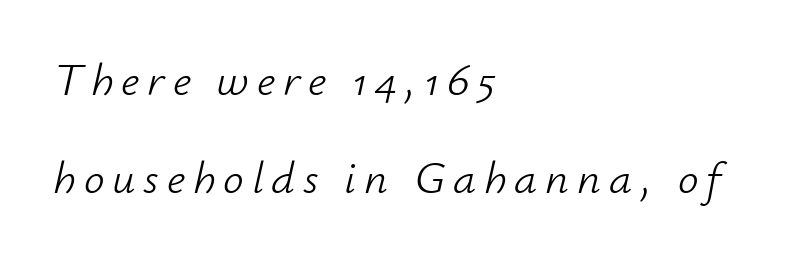
{"italic": "yes", "lean": "right", "slant_degrees": 12, "bold": "no", "weight": "light", "width": "normal", "stroke_contrast": "low", "x_height": "small", "monospaced": "no", "underline": "no", "align": "left", "line_spacing": "loose", "line_spacing_ratio": 2.13, "glyph_px": 46}
